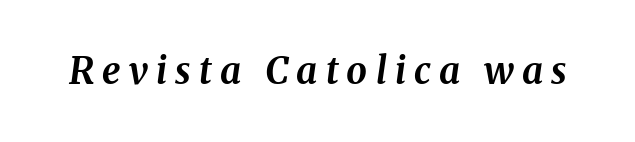
Q: Is the text bold? A: Yes.
Q: Is the text italic (slanted)? A: Yes, it leans right by about 8 degrees.
Q: Is the text underlined? A: No.
Q: Is the spacing between letters normal or unusually wide? A: Unusually wide.
Q: Width (condensed, normal, or wide)? A: Normal.
Q: Stroke contrast? A: Medium.
Q: x-height? A: Medium.
Q: Monospaced? A: No.
